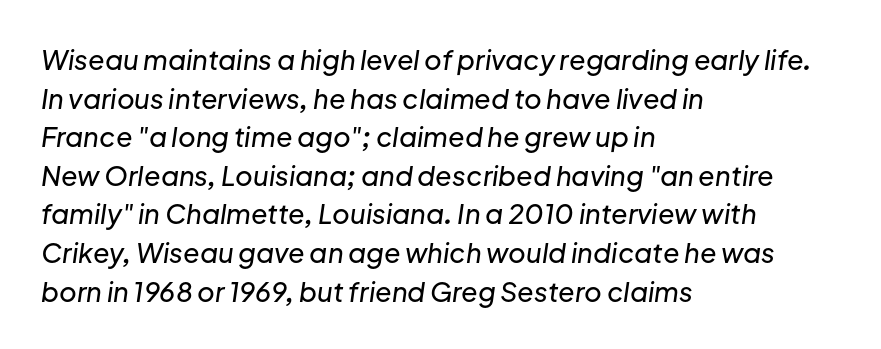
The image shows 27 px text type, italic (leaning right); set left-aligned, normal line spacing (1.43x), normal letter spacing, not underlined.
